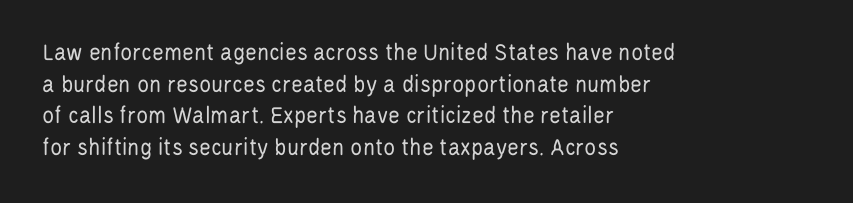
The characters are drawn with everyday or finer stroke widths. The string is rendered with underlining switched off. Leading matches the norm, producing a regular column. This sample uses plain, unmodified letter spacing.
